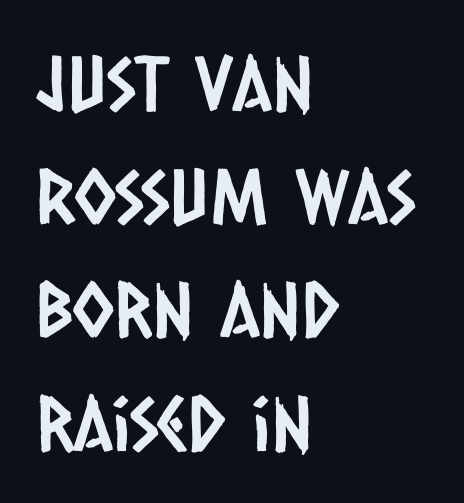
{"serif": "no", "width": "condensed", "stroke_contrast": "low", "x_height": "large", "monospaced": "no", "underline": "no", "align": "left", "line_spacing": "normal", "line_spacing_ratio": 1.49, "letter_spacing": "normal", "letter_spacing_em": 0.0, "glyph_px": 76}
